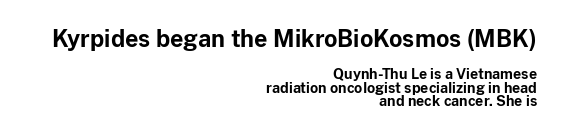
Q: Is the text bold? A: Yes.
Q: Is the text italic (slanted)? A: No, it is upright.
Q: Is the text underlined? A: No.
Q: How is the paragraph aligned? A: Right-aligned.
Q: Is the spacing between letters normal or unusually wide? A: Normal.
Q: Is the spacing between lines tight, normal or loose? A: Tight.
Q: Which block of text is set in a larger size, the first (top) or the second (bottom)? A: The first (top) one.
